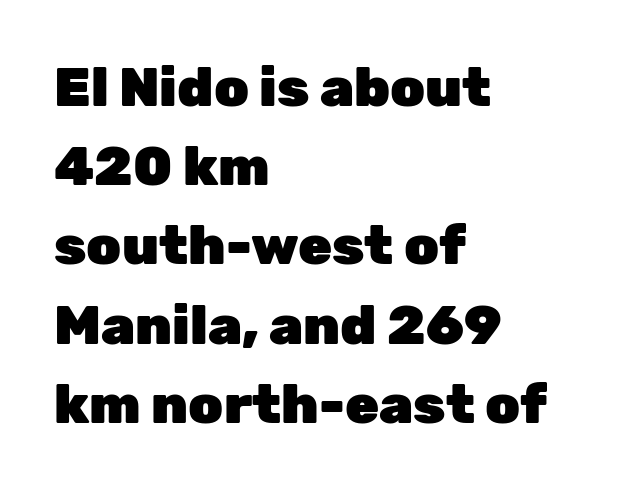
Is this a fixed-width face? No — the glyphs have proportional, varying widths. Italic: no, the glyphs are upright roman. The letterforms sit shoulder to shoulder at normal distance. If you drew a ruler down the left edge, every line would touch it. A sans-serif font was chosen for this passage.
